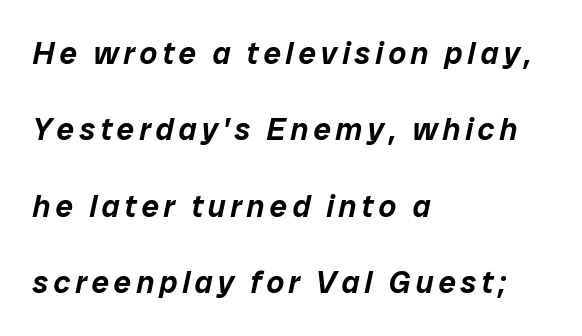
The lines are quadded left. This rendering features lettering with no underline. A typesetter would call this proportional, since set widths differ per character. Italic? Definitely — the glyphs are oblique. One glance says open: line gaps are wider than usual.
